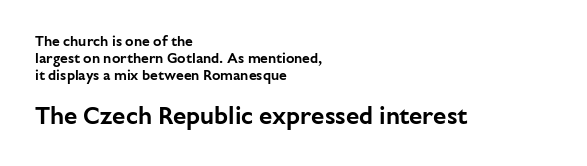
The image shows 24 px text type, upright; set left-aligned, line spacing 1.21x, normal letter spacing, not underlined; the second (bottom) block is 1.71x larger.
